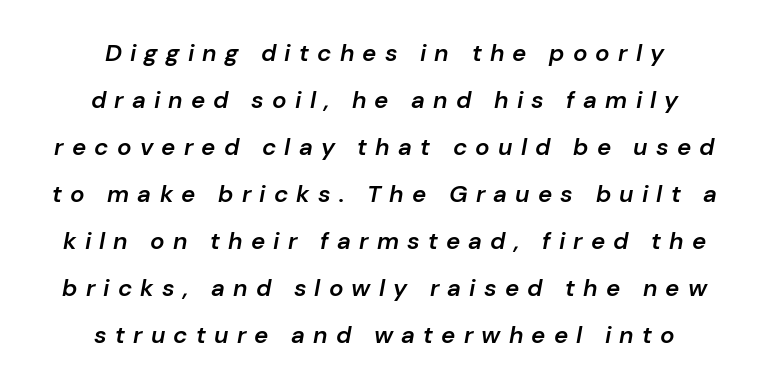
Q: Is the text bold? A: Semi-bold.
Q: Is the text italic (slanted)? A: Yes, it leans right by about 10 degrees.
Q: Is the text underlined? A: No.
Q: How is the paragraph aligned? A: Centered.
Q: Is the spacing between letters normal or unusually wide? A: Unusually wide.
Q: Is the spacing between lines tight, normal or loose? A: Loose.
